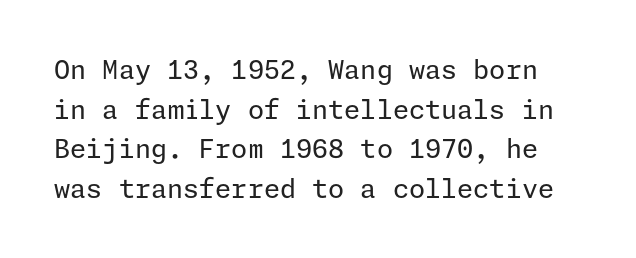
This rendering features lettering with no underline. Every stem runs plumb, perpendicular to the baseline. The vertical gap from one line to the next is medium. The typeface has the unassuming heft of standard copy or less.
